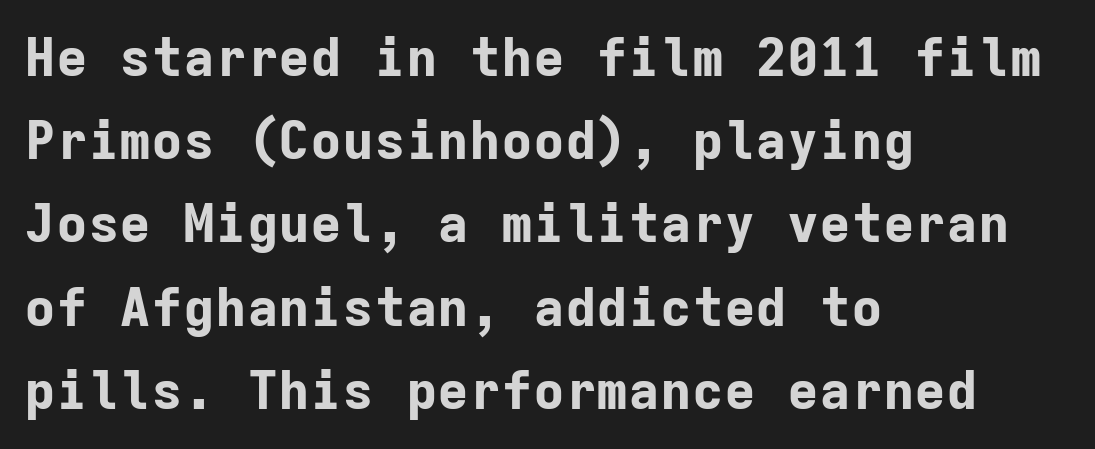
Q: Is the text bold? A: Yes.
Q: Is the text italic (slanted)? A: No, it is upright.
Q: Is the typeface a serif or a sans-serif typeface? A: Sans-serif.
Q: Is the text underlined? A: No.
Q: How is the paragraph aligned? A: Left-aligned.
Q: Is the spacing between letters normal or unusually wide? A: Normal.
Q: Is the spacing between lines tight, normal or loose? A: Normal.
Q: Width (condensed, normal, or wide)? A: Normal.
Q: Stroke contrast? A: Low.
Q: x-height? A: Medium.
Q: Monospaced? A: Yes.
